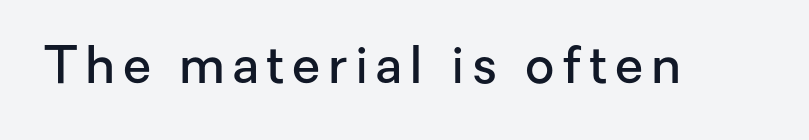
These lines are rendered in a variable-pitch font. Beneath every word, the page is bare. Is the type bold? Partly — it's a semibold, heavier than regular but not fully bold. The lettering holds an erect, upright posture throughout. The rendering shows plain stroke endings on the letterforms — a sans-serif design.
